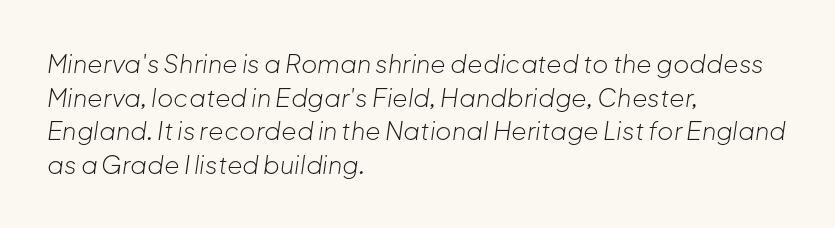
Q: Is the text bold? A: No.
Q: Is the text italic (slanted)? A: Yes, it leans right by about 8 degrees.
Q: Is the text underlined? A: No.
Q: How is the paragraph aligned? A: Left-aligned.
Q: Is the spacing between letters normal or unusually wide? A: Normal.
Q: Is the spacing between lines tight, normal or loose? A: Normal.
